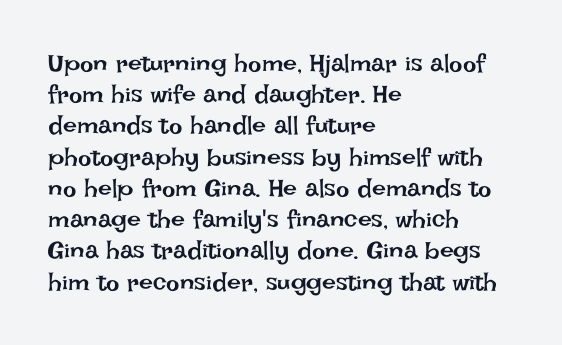
{"italic": "no", "bold": "no", "underline": "no", "align": "left", "line_spacing": "normal", "line_spacing_ratio": 1.25, "letter_spacing": "normal", "letter_spacing_em": 0.0, "glyph_px": 25}
